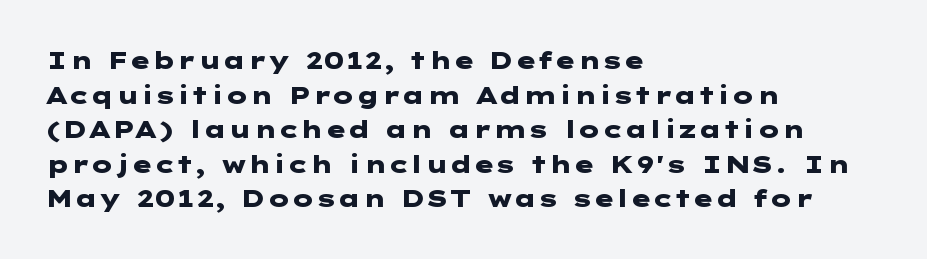
Q: Is the text bold? A: Yes.
Q: Is the text italic (slanted)? A: No, it is upright.
Q: Is the text underlined? A: No.
Q: How is the paragraph aligned? A: Left-aligned.
Q: Is the spacing between letters normal or unusually wide? A: Normal.
Q: Is the spacing between lines tight, normal or loose? A: Normal.
